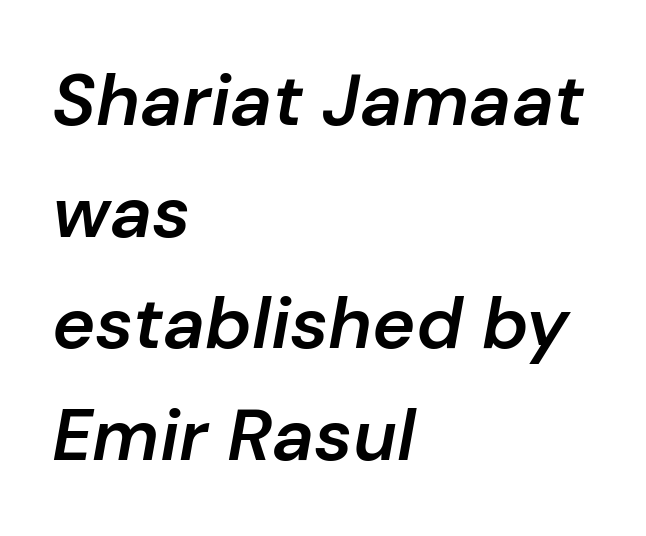
Slightly chunky letters — semibold, I'd say, not full bold. You can tell it's italic because the verticals aren't actually vertical. Letter spacing: default. The rendering anchors every line to the left-hand side. Underline: absent.
